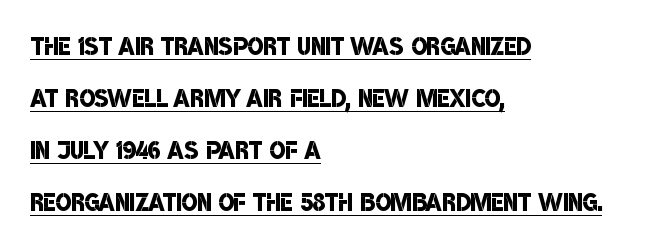
A typesetter would call this proportional, since set widths differ per character. The paragraph has a hard left edge and a soft right edge. Glyph-to-glyph distance matches everyday printed text. Compared with undecorated copy, this sample adds a rule below the words.
